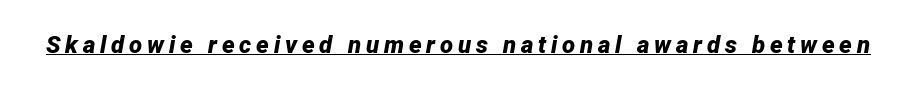
This rendering widens character spacing well past its baseline value. Bold? Absolutely — the strokes are thick and heavy. The axis of the letterforms is tilted away from vertical. The specimen includes a rule beneath the text block's lines.
